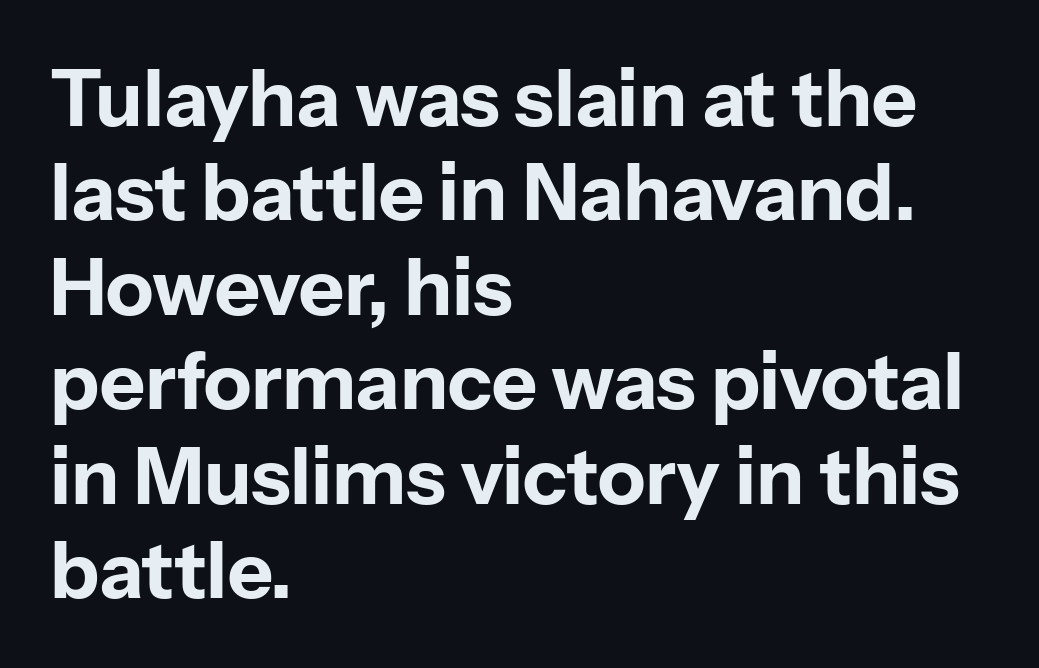
The letters stand straight up with perfectly vertical stems. These lines are rendered in a variable-pitch font. Reading down the block, your eye returns to a fixed left position each line. Lines of text with bare space underneath.
